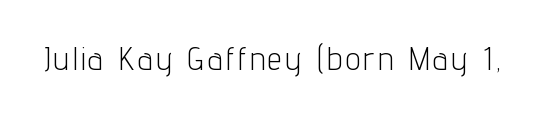
Check where the strokes stop: nothing finishes them off — pure sans. No chunkiness to these letters — they're not bold. Note the varied advance widths — an 'i' is clearly narrower than an 'm'. Letters rest on an invisible, unmarked baseline. Style check: upright.
